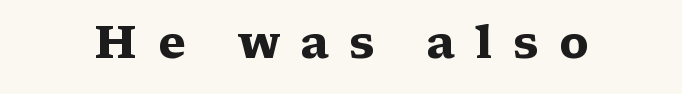
Q: Is the text bold? A: Yes.
Q: Is the text italic (slanted)? A: No, it is upright.
Q: Is the typeface a serif or a sans-serif typeface? A: Serif.
Q: Is the text underlined? A: No.
Q: Is the spacing between letters normal or unusually wide? A: Unusually wide.
Q: Width (condensed, normal, or wide)? A: Wide.
Q: Stroke contrast? A: Medium.
Q: x-height? A: Medium.
Q: Monospaced? A: No.
